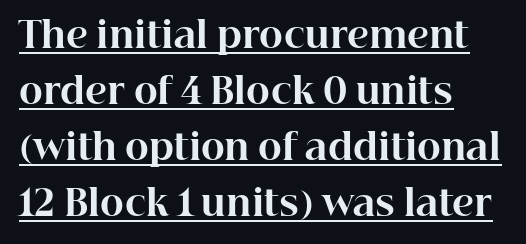
A typesetter would call this proportional, since set widths differ per character. The glyphs are accompanied by a horizontal stroke just below them. The passage is arranged the way most books set body copy — flush left. This sample uses a serif face. In terms of letterspacing, this is plain default setting. Summary of weight: heavy, a full bold.
